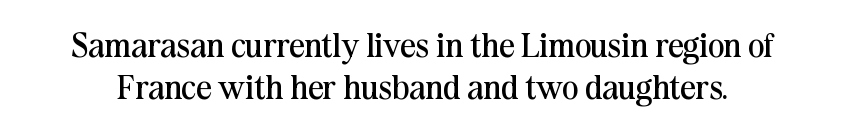
Note the varied advance widths — an 'i' is clearly narrower than an 'm'. Letterform terminals end in serifs throughout the passage. The cut favours lightness, reaching ordinary text weight at its darkest. The letters sit at their default tracking, neither squeezed nor spread.
